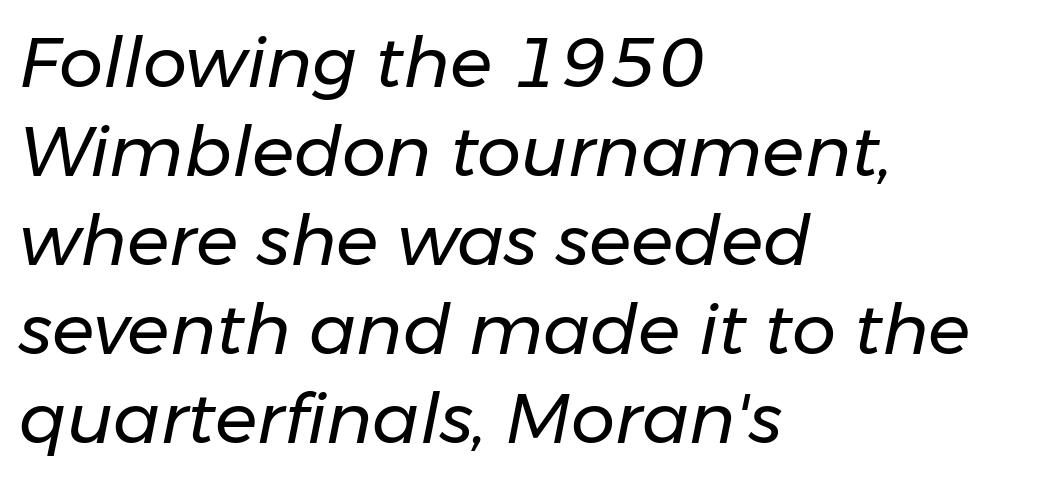
Q: Is the text bold? A: No.
Q: Is the text italic (slanted)? A: Yes, it leans right by about 11 degrees.
Q: Is the text underlined? A: No.
Q: How is the paragraph aligned? A: Left-aligned.
Q: Is the spacing between letters normal or unusually wide? A: Normal.
Q: Is the spacing between lines tight, normal or loose? A: Normal.
Q: Width (condensed, normal, or wide)? A: Normal.
Q: Stroke contrast? A: Low.
Q: x-height? A: Medium.
Q: Monospaced? A: No.
